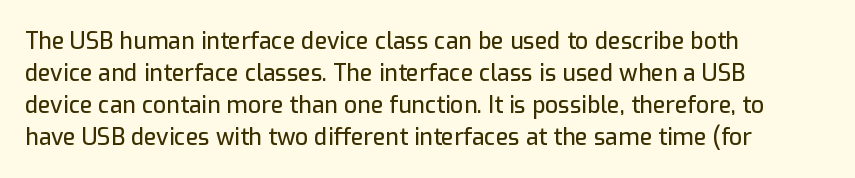
Q: Is the text italic (slanted)? A: No, it is upright.
Q: Is the text underlined? A: No.
Q: How is the paragraph aligned? A: Left-aligned.
Q: Is the spacing between letters normal or unusually wide? A: Normal.
Q: Is the spacing between lines tight, normal or loose? A: Normal.
